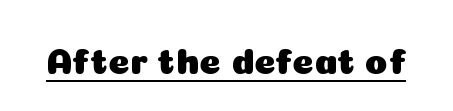
The image shows 37 px sans-serif type, upright; set normal letter spacing, underlined; low stroke contrast and a medium x-height.
